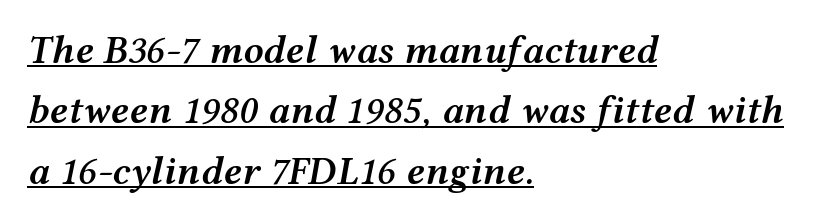
Q: Is the text bold? A: Semi-bold.
Q: Is the text italic (slanted)? A: Yes, it leans right by about 12 degrees.
Q: Is the text underlined? A: Yes.
Q: How is the paragraph aligned? A: Left-aligned.
Q: Is the spacing between letters normal or unusually wide? A: Normal.
Q: Is the spacing between lines tight, normal or loose? A: Normal.
Q: Width (condensed, normal, or wide)? A: Wide.
Q: Stroke contrast? A: Medium.
Q: x-height? A: Medium.
Q: Monospaced? A: No.
